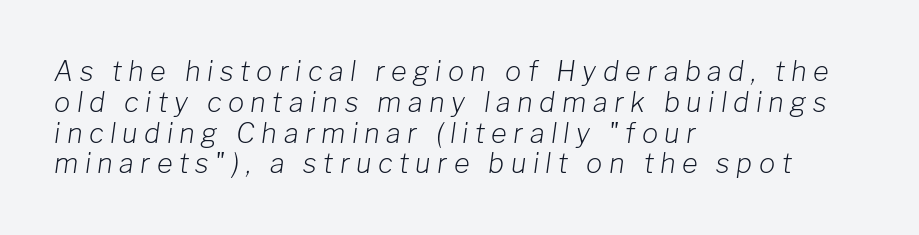
Q: Is the text bold? A: No.
Q: Is the text italic (slanted)? A: Yes, it leans right by about 8 degrees.
Q: Is the text underlined? A: No.
Q: How is the paragraph aligned? A: Left-aligned.
Q: Is the spacing between letters normal or unusually wide? A: Unusually wide.
Q: Is the spacing between lines tight, normal or loose? A: Tight.
